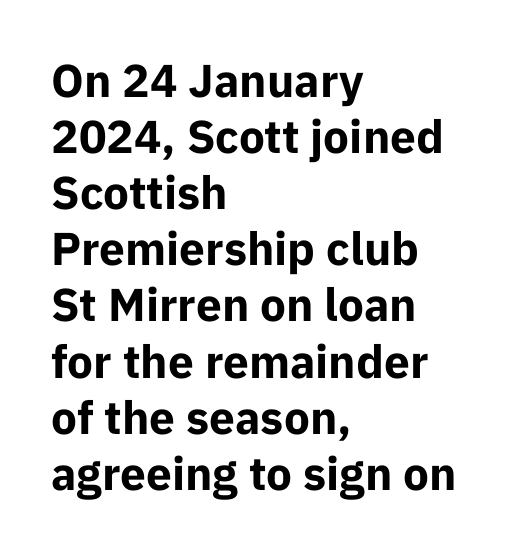
Q: Is the text bold? A: Yes.
Q: Is the text italic (slanted)? A: No, it is upright.
Q: Is the typeface a serif or a sans-serif typeface? A: Sans-serif.
Q: Is the text underlined? A: No.
Q: How is the paragraph aligned? A: Left-aligned.
Q: Is the spacing between letters normal or unusually wide? A: Normal.
Q: Width (condensed, normal, or wide)? A: Normal.
Q: Stroke contrast? A: Low.
Q: x-height? A: Medium.
Q: Monospaced? A: No.
